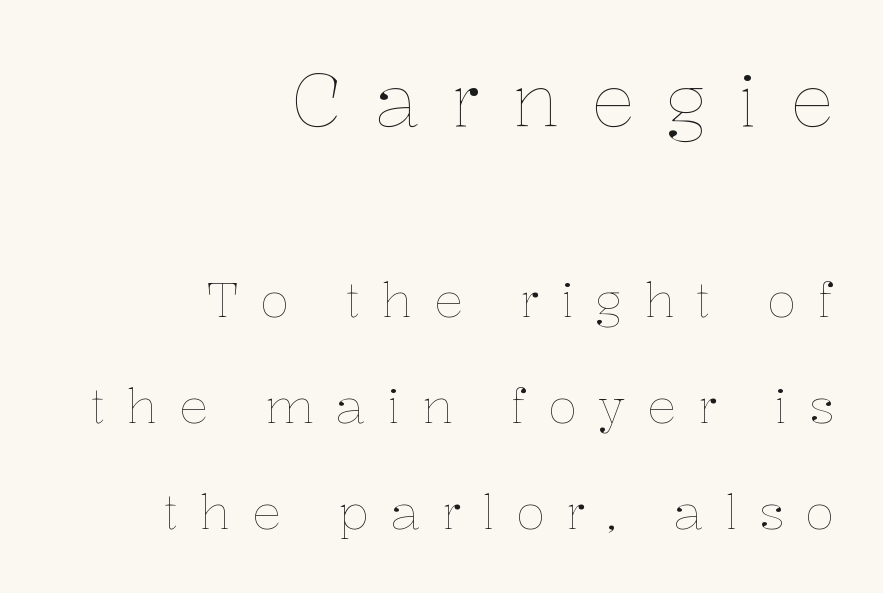
Q: Is the text bold? A: No.
Q: Is the text italic (slanted)? A: No, it is upright.
Q: Is the text underlined? A: No.
Q: How is the paragraph aligned? A: Right-aligned.
Q: Is the spacing between letters normal or unusually wide? A: Unusually wide.
Q: Is the spacing between lines tight, normal or loose? A: Loose.
Q: Which block of text is set in a larger size, the first (top) or the second (bottom)? A: The first (top) one.
Q: Width (condensed, normal, or wide)? A: Normal.
Q: Stroke contrast? A: Low.
Q: x-height? A: Medium.
Q: Monospaced? A: No.
